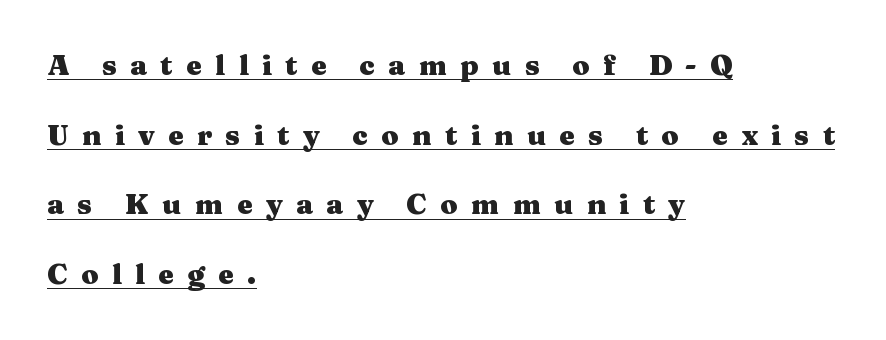
The image shows 28 px heavy, wide serif type, upright; set left-aligned, loose line spacing (2.49x), unusually wide letter spacing (+0.48 em), underlined; medium stroke contrast and a medium x-height.
